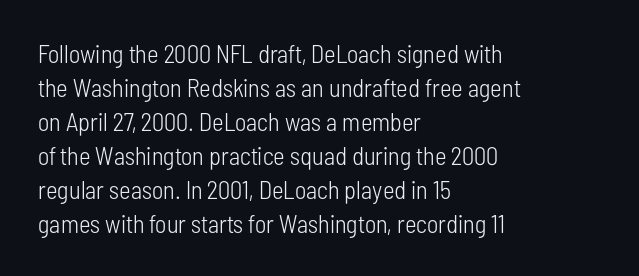
{"italic": "no", "bold": "no", "underline": "no", "align": "left", "line_spacing": "normal", "line_spacing_ratio": 1.36, "letter_spacing": "normal", "letter_spacing_em": 0.0, "glyph_px": 25}
